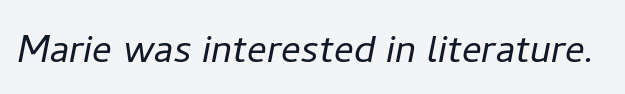
Q: Is the text bold? A: No.
Q: Is the text italic (slanted)? A: Yes, it leans right by about 11 degrees.
Q: Is the text underlined? A: No.
Q: Is the spacing between letters normal or unusually wide? A: Normal.
Q: Width (condensed, normal, or wide)? A: Normal.
Q: Stroke contrast? A: Low.
Q: x-height? A: Medium.
Q: Monospaced? A: No.
